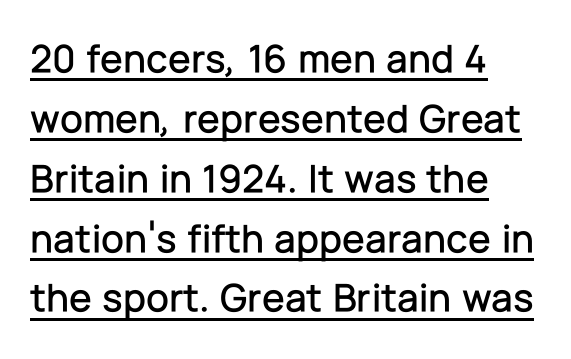
Q: Is the text italic (slanted)? A: No, it is upright.
Q: Is the typeface a serif or a sans-serif typeface? A: Sans-serif.
Q: Is the text underlined? A: Yes.
Q: How is the paragraph aligned? A: Left-aligned.
Q: Is the spacing between letters normal or unusually wide? A: Normal.
Q: Is the spacing between lines tight, normal or loose? A: Normal.
Q: Width (condensed, normal, or wide)? A: Normal.
Q: Stroke contrast? A: Low.
Q: x-height? A: Medium.
Q: Monospaced? A: No.
